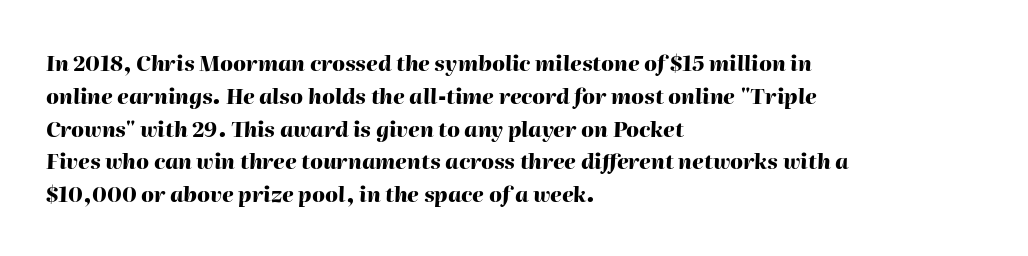
{"italic": "yes", "lean": "right", "slant_degrees": 2, "bold": "yes", "underline": "no", "align": "left", "line_spacing": "normal", "line_spacing_ratio": 1.56, "letter_spacing": "normal", "letter_spacing_em": 0.0, "glyph_px": 21}
